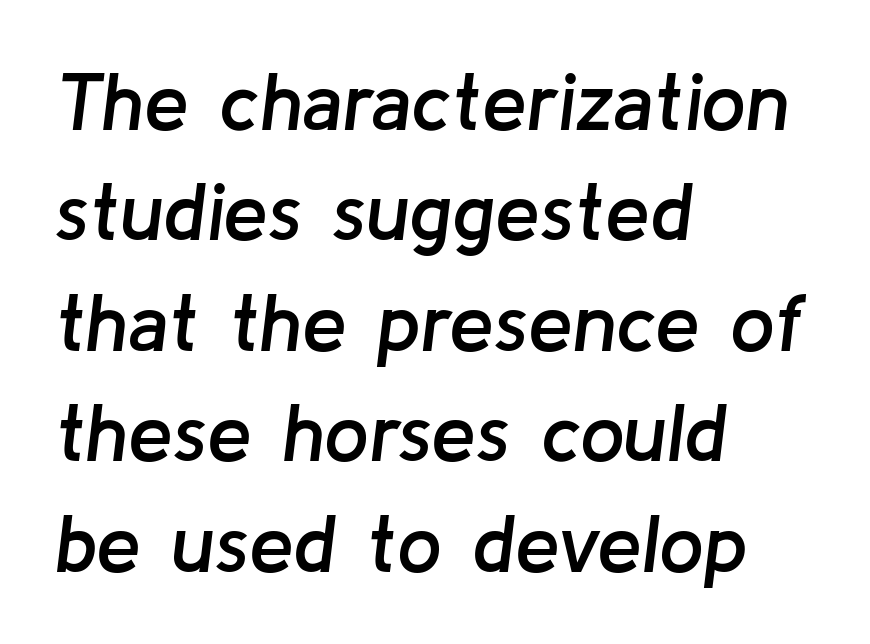
{"italic": "yes", "lean": "right", "slant_degrees": 8, "bold": "semi", "weight": "semibold", "width": "normal", "stroke_contrast": "low", "x_height": "medium", "monospaced": "no", "underline": "no", "align": "left", "line_spacing": "normal", "line_spacing_ratio": 1.38, "letter_spacing": "normal", "letter_spacing_em": 0.0, "glyph_px": 80}
